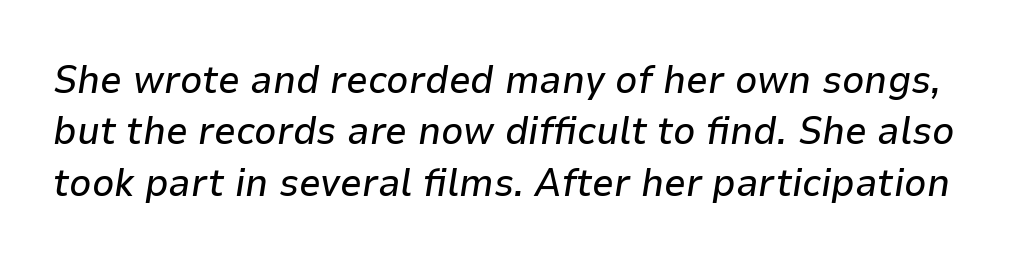
{"italic": "yes", "lean": "right", "slant_degrees": 9, "width": "normal", "stroke_contrast": "low", "x_height": "medium", "monospaced": "no", "underline": "no", "line_spacing": "normal", "line_spacing_ratio": 1.32, "letter_spacing": "normal", "letter_spacing_em": 0.0, "glyph_px": 39}
